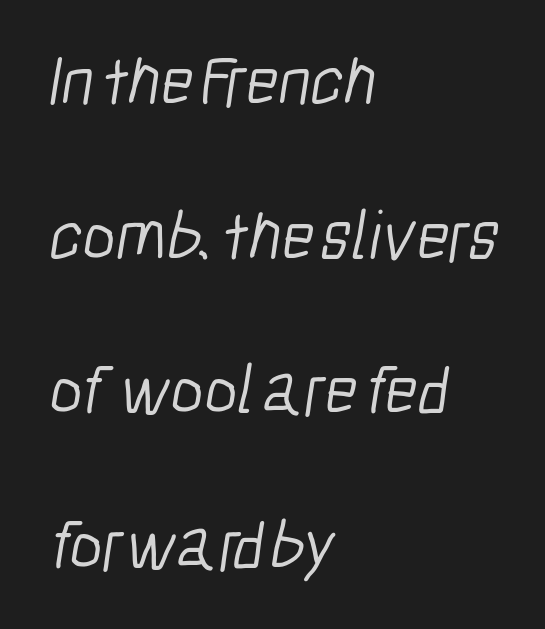
Horizontally, the lines are justified to the leading edge only. The face looks like a standard text weight, possibly lighter. Compared with typical body copy, the letter spacing here is the same. Rows of type keep a wide berth in the vertical direction. The characters display no serif detailing; their extremities are plain. Each letter keeps its own natural width here, so spacing adapts to shape.
